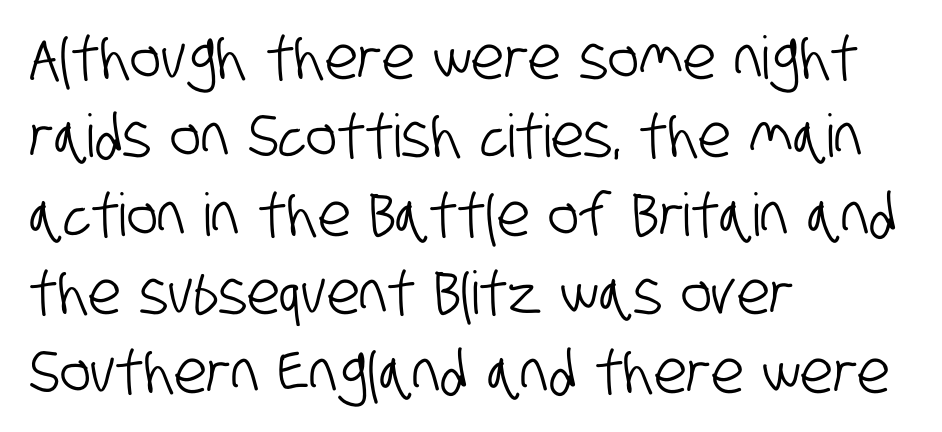
{"serif": "no", "width": "condensed", "stroke_contrast": "low", "x_height": "large", "monospaced": "no", "underline": "no", "align": "left", "line_spacing": "normal", "line_spacing_ratio": 1.33, "letter_spacing": "normal", "letter_spacing_em": 0.0, "glyph_px": 59}
